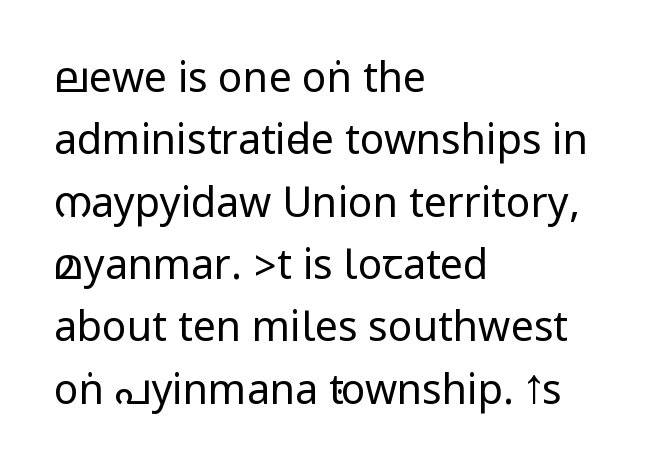
Bold? No — there's no thickening of the strokes. Descender tails drop into unmarked territory. What kind of face is this? One without serifs — a sans. Characters follow at the spacing the type designer built in.
